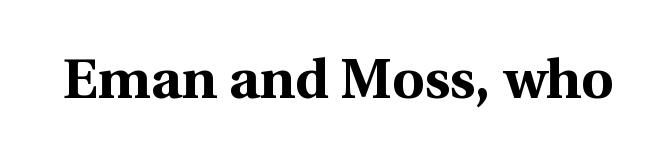
Honestly, the letter spacing is just normal — you wouldn't notice it. I'd call this a serif setting — the letters wear small feet. I'd describe the lettering as bold — thick and assertive. Bare-footed words on every line.
